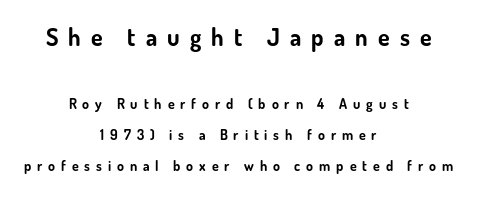
Q: Is the text bold? A: Yes.
Q: Is the text italic (slanted)? A: No, it is upright.
Q: Is the text underlined? A: No.
Q: How is the paragraph aligned? A: Centered.
Q: Is the spacing between letters normal or unusually wide? A: Unusually wide.
Q: Is the spacing between lines tight, normal or loose? A: Loose.
Q: Which block of text is set in a larger size, the first (top) or the second (bottom)? A: The first (top) one.
